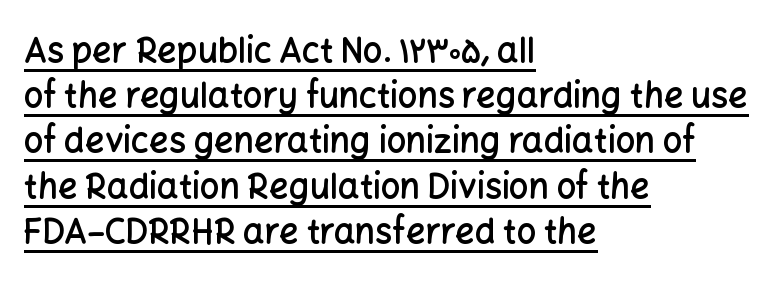
{"serif": "no", "italic": "no", "bold": "semi", "weight": "semibold", "width": "normal", "stroke_contrast": "low", "x_height": "medium", "monospaced": "no", "underline": "yes", "align": "left", "line_spacing": "normal", "line_spacing_ratio": 1.33, "letter_spacing": "normal", "letter_spacing_em": 0.0, "glyph_px": 34}
